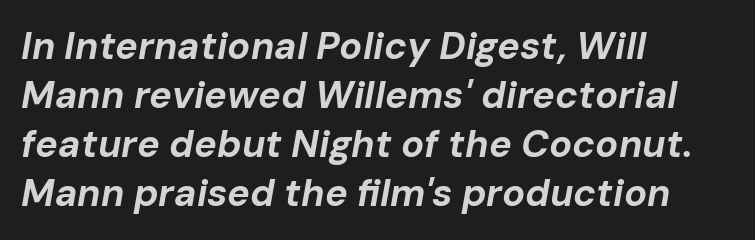
The rendering uses a bold face; every stroke is thick and dark. Is the block centered? No — it sits flush against the left margin. Plain, unruled lines of type. Italic? Definitely — the glyphs are oblique. The leading is moderate, giving the passage an even texture. A typesetter would call this proportional, since set widths differ per character.
